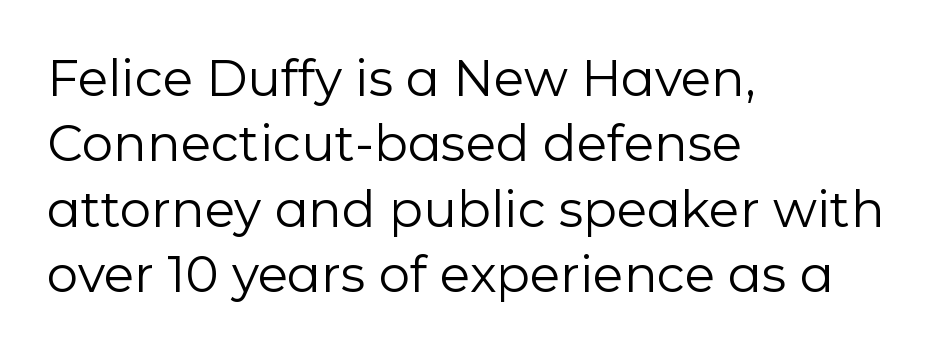
{"serif": "no", "italic": "no", "bold": "no", "weight": "regular", "width": "normal", "stroke_contrast": "low", "x_height": "medium", "monospaced": "no", "underline": "no", "align": "left", "line_spacing": "normal", "line_spacing_ratio": 1.31, "letter_spacing": "normal", "letter_spacing_em": 0.0, "glyph_px": 50}
